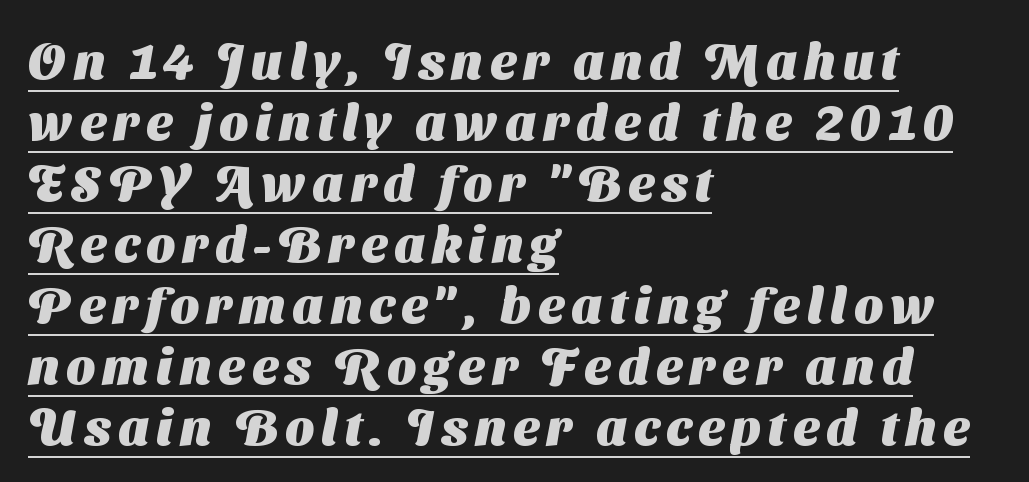
The characters display no serif detailing; their extremities are plain. All the whitespace from short lines collects on the right. Caption: lettering with a line underneath. Every letter is thick-stroked: bold, no question. Proportional: the letters do not fall into vertical columns.
